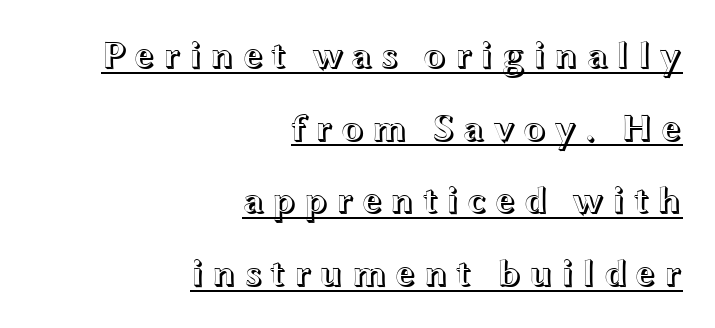
The image shows 38 px wide type, upright; set right-aligned, loose line spacing (1.91x), unusually wide letter spacing (+0.2 em), underlined; a medium x-height.
